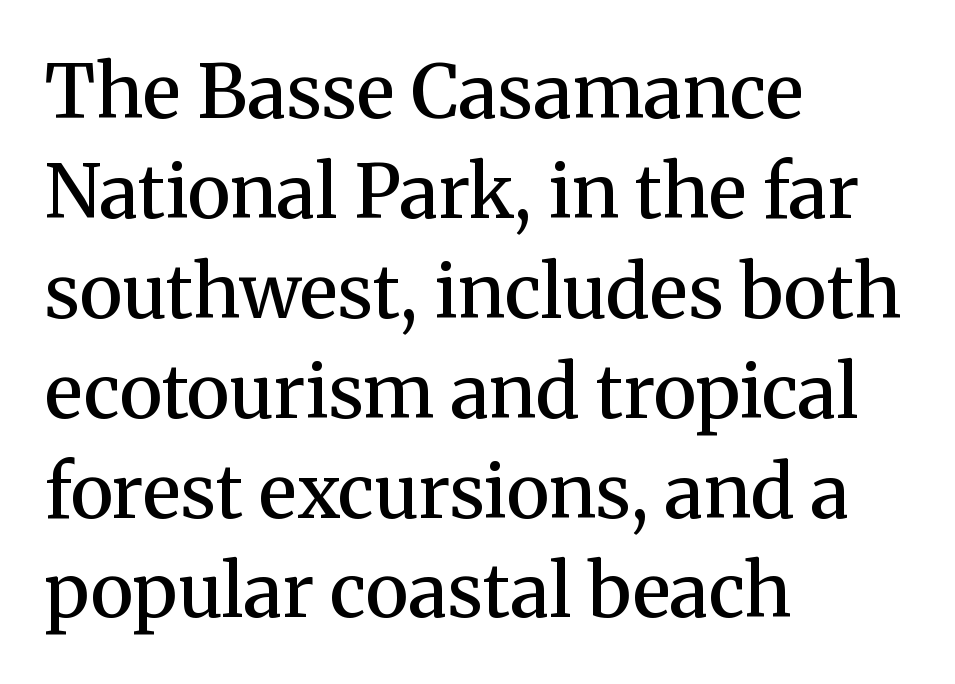
Q: Is the text bold? A: Semi-bold.
Q: Is the text italic (slanted)? A: No, it is upright.
Q: Is the typeface a serif or a sans-serif typeface? A: Serif.
Q: Is the text underlined? A: No.
Q: How is the paragraph aligned? A: Left-aligned.
Q: Is the spacing between letters normal or unusually wide? A: Normal.
Q: Is the spacing between lines tight, normal or loose? A: Normal.
Q: Width (condensed, normal, or wide)? A: Normal.
Q: Stroke contrast? A: Medium.
Q: x-height? A: Medium.
Q: Monospaced? A: No.
